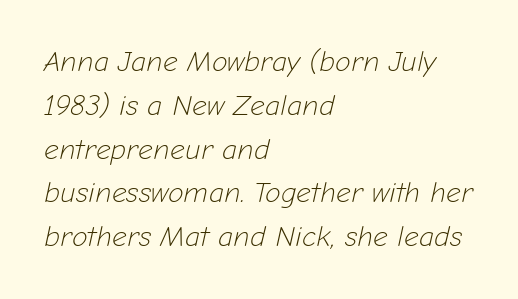
The passage is arranged the way most books set body copy — flush left. This sample uses plain, unmodified letter spacing. The rendering uses natural spacing where letterforms have individual widths. Unbolded letterforms with no extra heft. Characters are canted at an angle relative to the baseline's perpendicular.
